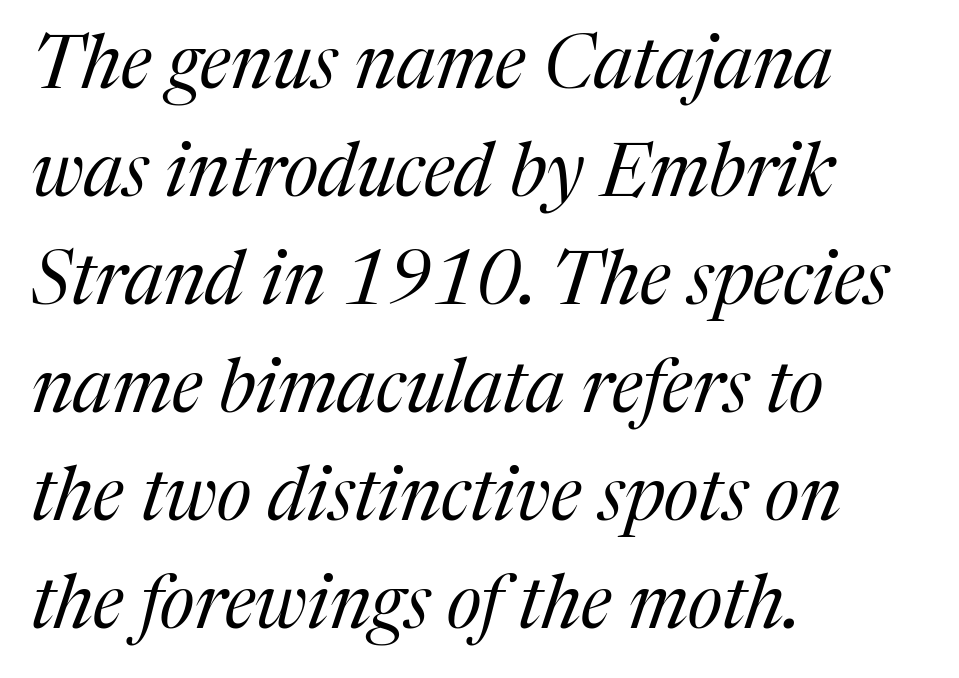
Q: Is the text bold? A: No.
Q: Is the text italic (slanted)? A: Yes, it leans right by about 17 degrees.
Q: Is the typeface a serif or a sans-serif typeface? A: Serif.
Q: Is the text underlined? A: No.
Q: How is the paragraph aligned? A: Left-aligned.
Q: Is the spacing between letters normal or unusually wide? A: Normal.
Q: Is the spacing between lines tight, normal or loose? A: Normal.
Q: Width (condensed, normal, or wide)? A: Normal.
Q: Stroke contrast? A: Medium.
Q: x-height? A: Medium.
Q: Monospaced? A: No.
